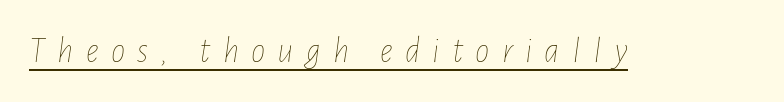
{"italic": "yes", "lean": "right", "slant_degrees": 7, "bold": "no", "weight": "thin", "width": "condensed", "stroke_contrast": "low", "x_height": "medium", "monospaced": "no", "underline": "yes", "letter_spacing": "wide", "letter_spacing_em": 0.34, "glyph_px": 36}
